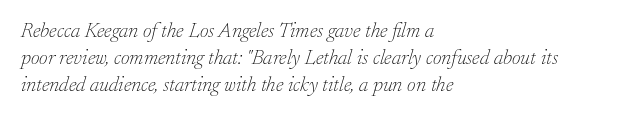
The image shows 21 px text type, italic (leaning right); set left-aligned, normal line spacing (1.28x), normal letter spacing, not underlined.
